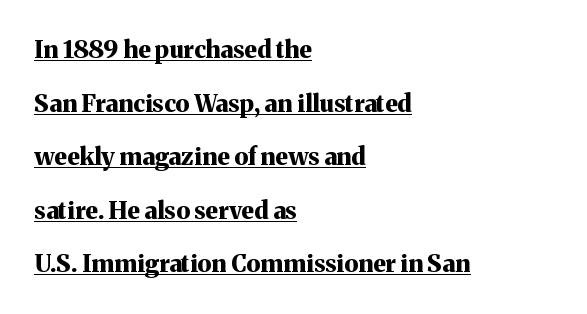
Does the leading feel generous? Absolutely, it's lavish. Posture: straight, roman, zero tilt. Honestly, the letter spacing is just normal — you wouldn't notice it. The passage shown is underscored from start to finish.
